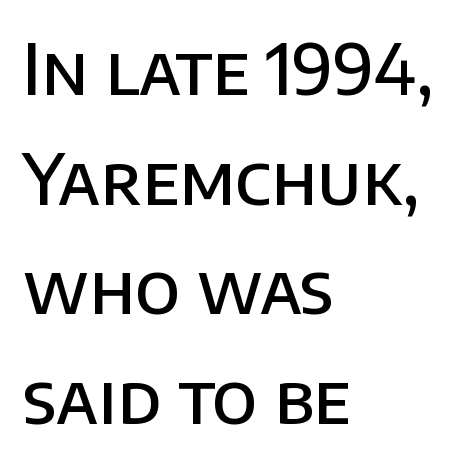
{"serif": "no", "italic": "no", "bold": "semi", "weight": "semibold", "width": "normal", "stroke_contrast": "low", "x_height": "large", "monospaced": "no", "underline": "no", "align": "left", "line_spacing": "normal", "line_spacing_ratio": 1.59, "letter_spacing": "normal", "letter_spacing_em": 0.0, "glyph_px": 69}
